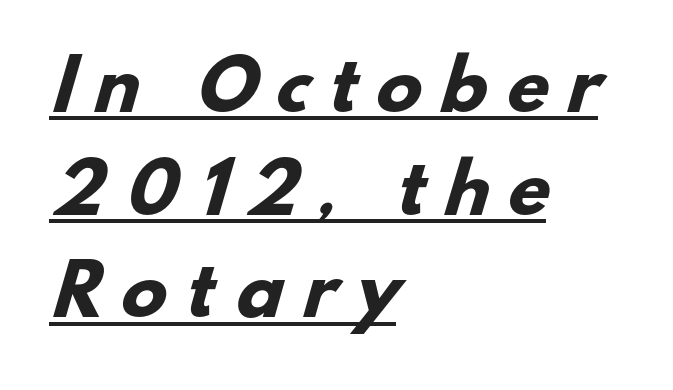
Q: Is the text bold? A: Yes.
Q: Is the typeface a serif or a sans-serif typeface? A: Sans-serif.
Q: Is the text underlined? A: Yes.
Q: How is the paragraph aligned? A: Left-aligned.
Q: Is the spacing between letters normal or unusually wide? A: Unusually wide.
Q: Is the spacing between lines tight, normal or loose? A: Normal.
Q: Width (condensed, normal, or wide)? A: Normal.
Q: Stroke contrast? A: Low.
Q: x-height? A: Small.
Q: Monospaced? A: No.
